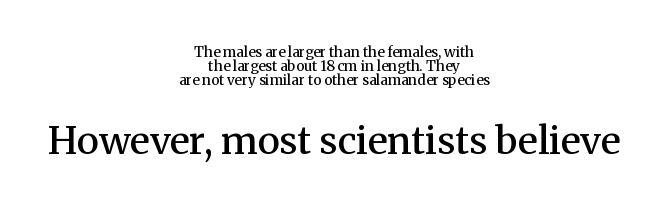
Q: Is the text bold? A: Semi-bold.
Q: Is the text italic (slanted)? A: No, it is upright.
Q: Is the typeface a serif or a sans-serif typeface? A: Serif.
Q: Is the text underlined? A: No.
Q: How is the paragraph aligned? A: Centered.
Q: Is the spacing between letters normal or unusually wide? A: Normal.
Q: Is the spacing between lines tight, normal or loose? A: Tight.
Q: Which block of text is set in a larger size, the first (top) or the second (bottom)? A: The second (bottom) one.
Q: Width (condensed, normal, or wide)? A: Normal.
Q: Stroke contrast? A: Medium.
Q: x-height? A: Medium.
Q: Monospaced? A: No.
